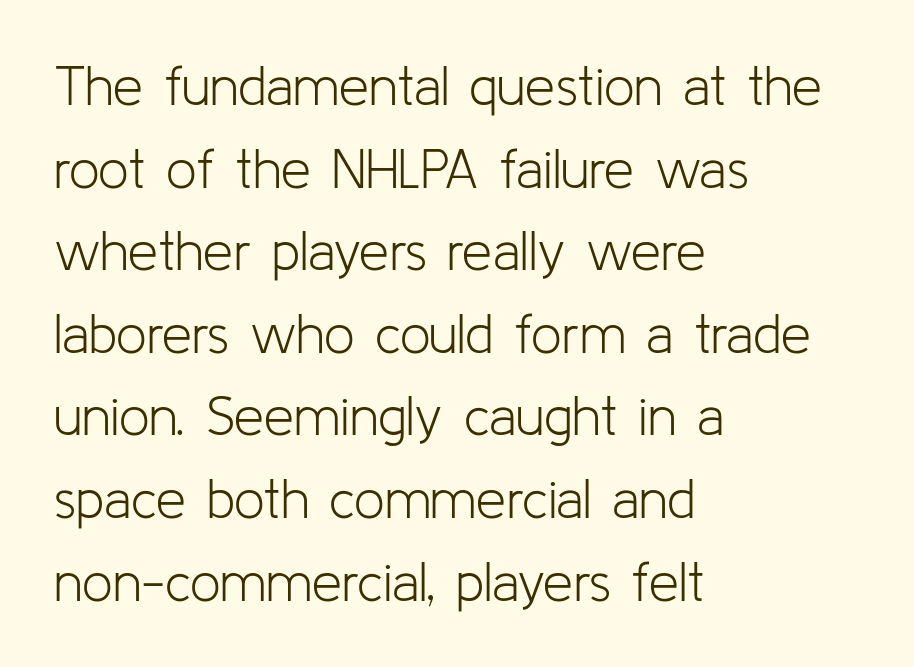
Left-aligned paragraph, ragged on the right. Bold? No — there's no thickening of the strokes. Baseline-to-baseline distance is the conventional proportion of letter height. You could not count columns in this text — the font is proportionally spaced. Rule under the text: the space is simply empty. Font category for this specimen: sans-serif.
